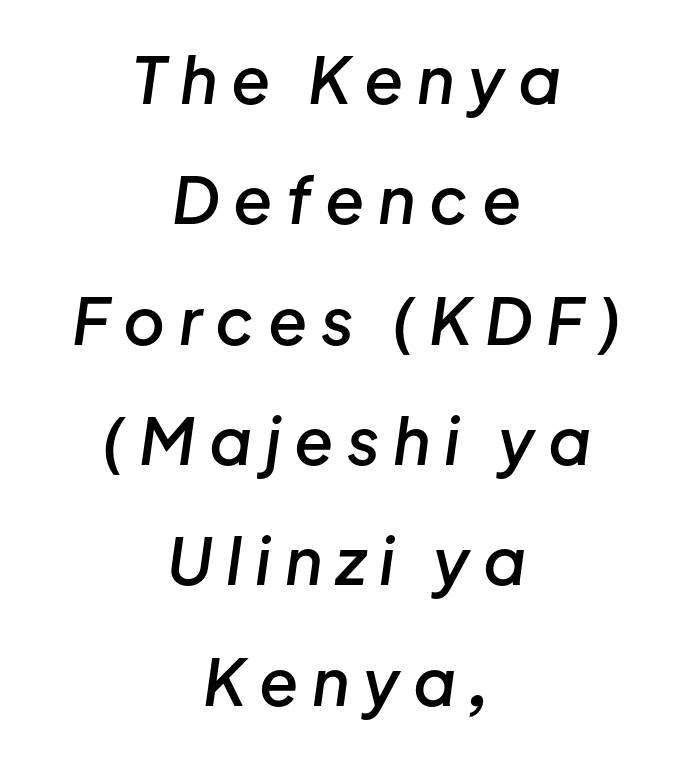
{"italic": "yes", "lean": "right", "slant_degrees": 8, "bold": "semi", "weight": "semibold", "width": "normal", "stroke_contrast": "low", "x_height": "medium", "monospaced": "no", "underline": "no", "align": "center", "line_spacing_ratio": 1.88, "letter_spacing": "wide", "letter_spacing_em": 0.21, "glyph_px": 64}
